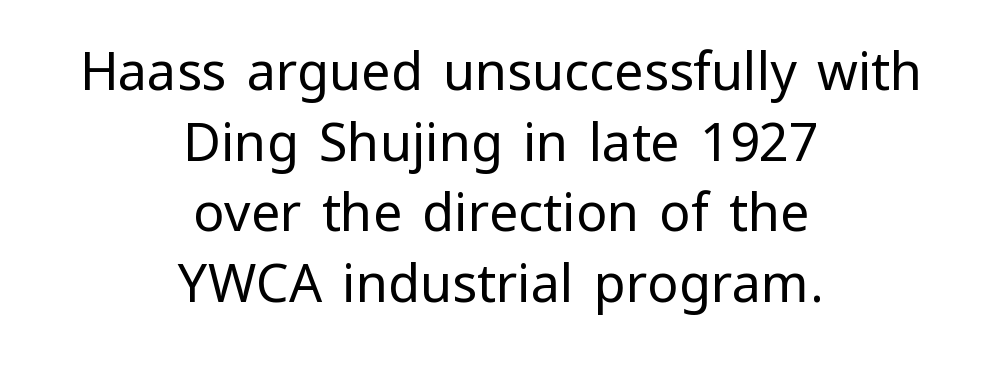
Q: Is the text bold? A: No.
Q: Is the text italic (slanted)? A: No, it is upright.
Q: Is the typeface a serif or a sans-serif typeface? A: Sans-serif.
Q: Is the text underlined? A: No.
Q: How is the paragraph aligned? A: Centered.
Q: Is the spacing between letters normal or unusually wide? A: Normal.
Q: Is the spacing between lines tight, normal or loose? A: Normal.
Q: Width (condensed, normal, or wide)? A: Normal.
Q: Stroke contrast? A: Low.
Q: x-height? A: Medium.
Q: Monospaced? A: No.
